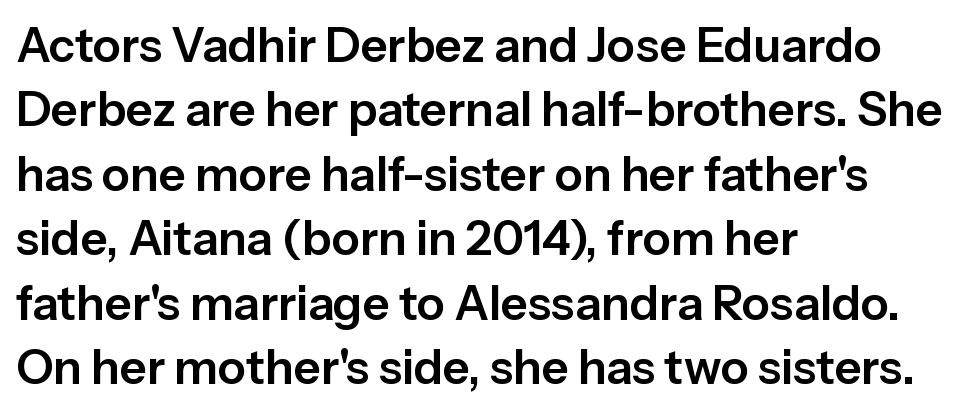
The image shows 47 px sans-serif type, upright; set left-aligned, normal line spacing (1.37x), normal letter spacing, not underlined; low stroke contrast and a medium x-height.
